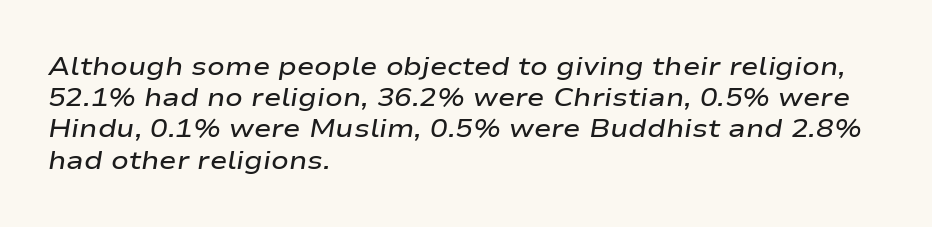
Q: Is the text bold? A: Semi-bold.
Q: Is the text italic (slanted)? A: Yes, it leans right by about 9 degrees.
Q: Is the text underlined? A: No.
Q: How is the paragraph aligned? A: Left-aligned.
Q: Is the spacing between letters normal or unusually wide? A: Normal.
